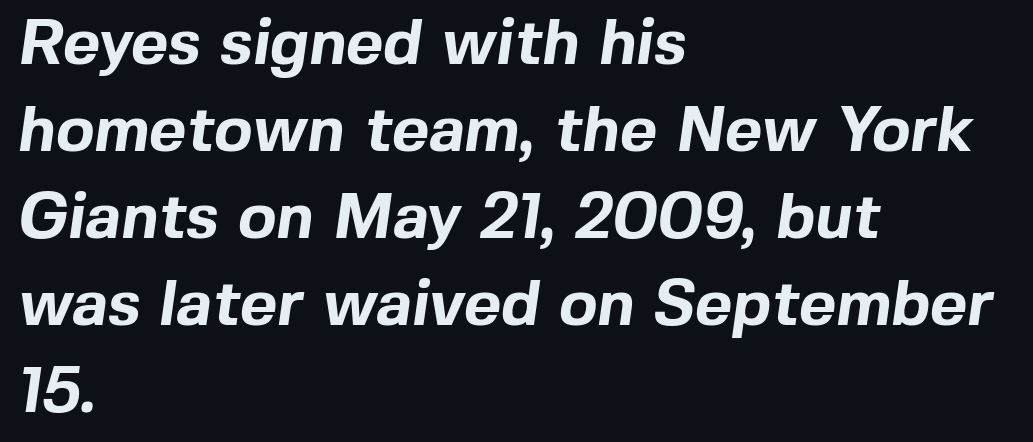
The letters advance in unequal steps, a hallmark of proportional type. Each letter's strokes conclude bluntly, with no projecting serifs. Vertically, the passage feels balanced, rows spaced as you'd expect. These lines keep a tight, regular rhythm from letter to letter.
